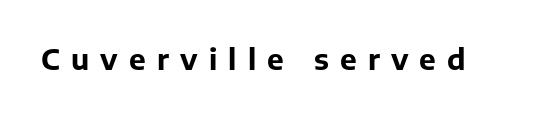
The image shows 28 px bold sans-serif type, upright; set unusually wide letter spacing (+0.4 em), not underlined; low stroke contrast and a medium x-height.
